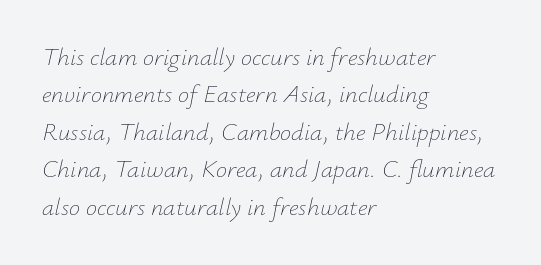
Posture: slanted. Underline: absent. This block has exactly the height ordinary leading produces. How are the letters spaced? Ordinarily, with no added tracking. The ragged edge is on the right, which tells us the setting is flush left. Counters stay open thanks to moderate or lighter strokes.
